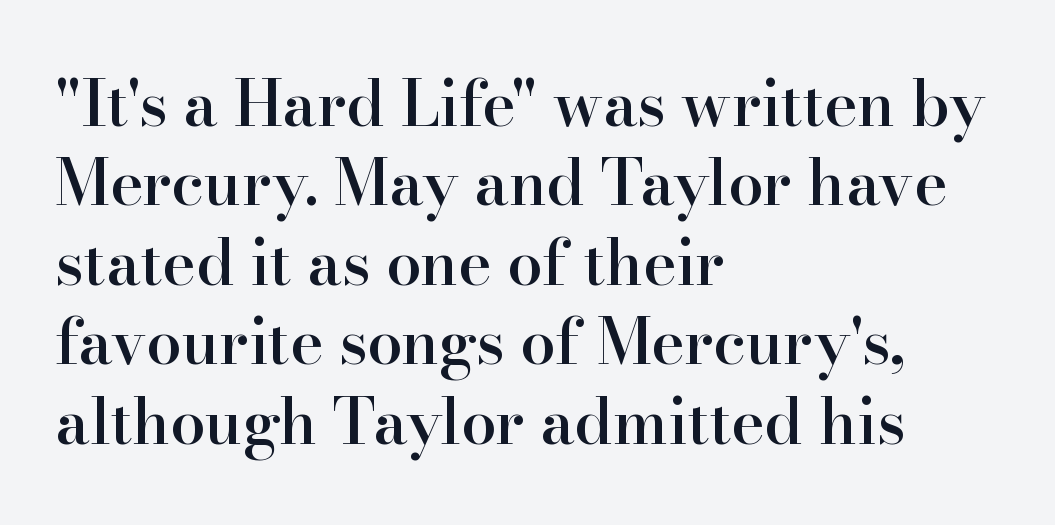
The image shows 63 px semibold serif type, upright; set left-aligned, normal line spacing (1.26x), normal letter spacing, not underlined; high stroke contrast and a small x-height.
